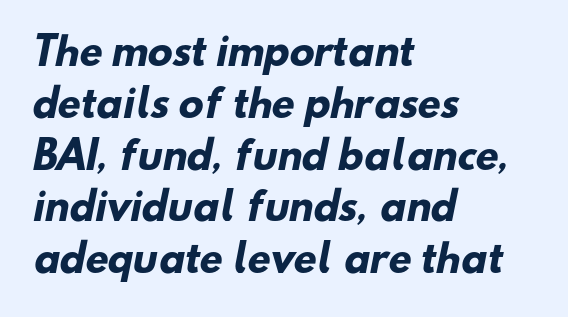
The strip under each line holds only bare page. Are there feet on the stems? There aren't — it's a sans. A classic flush-left, rag-right setting is used for this passage. Honestly, the letter spacing is just normal — you wouldn't notice it. In terms of leading, this rendering sits right in the middle. As a designer I'd log this as weight 700, bold.
